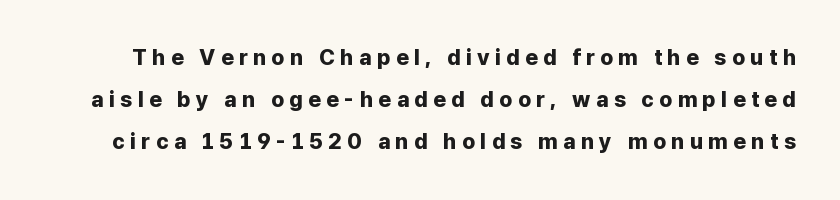
Q: Is the text bold? A: Yes.
Q: Is the text italic (slanted)? A: No, it is upright.
Q: Is the text underlined? A: No.
Q: Is the spacing between letters normal or unusually wide? A: Unusually wide.
Q: Is the spacing between lines tight, normal or loose? A: Loose.
